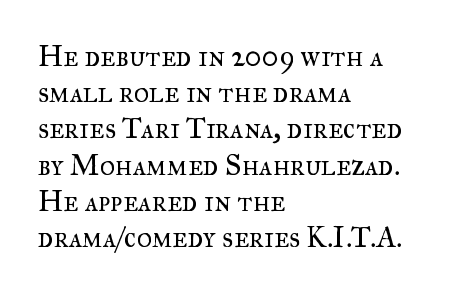
Q: Is the text bold? A: No.
Q: Is the text italic (slanted)? A: No, it is upright.
Q: Is the typeface a serif or a sans-serif typeface? A: Serif.
Q: Is the text underlined? A: No.
Q: How is the paragraph aligned? A: Left-aligned.
Q: Is the spacing between letters normal or unusually wide? A: Normal.
Q: Is the spacing between lines tight, normal or loose? A: Normal.
Q: Width (condensed, normal, or wide)? A: Normal.
Q: Stroke contrast? A: Medium.
Q: x-height? A: Small.
Q: Monospaced? A: No.
